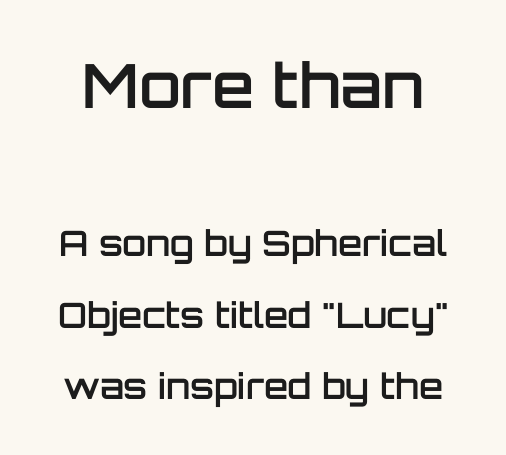
{"serif": "no", "italic": "no", "bold": "semi", "weight": "semibold", "width": "normal", "stroke_contrast": "low", "x_height": "large", "monospaced": "no", "underline": "no", "line_spacing": "loose", "line_spacing_ratio": 2.05, "letter_spacing": "normal", "letter_spacing_em": 0.0, "larger_block": "first", "size_ratio": 1.74, "glyph_px": 61}
